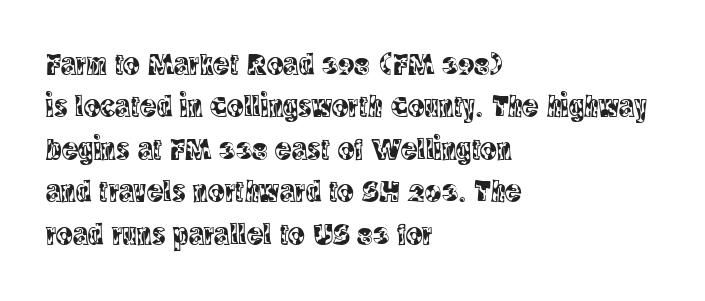
The image shows 31 px condensed serif type, upright; set left-aligned, normal line spacing (1.37x), normal letter spacing, not underlined; a large x-height.
